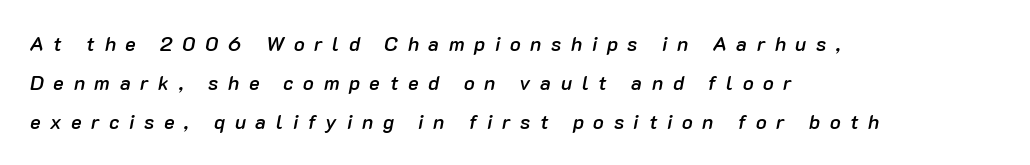
The image shows 20 px text type, italic (leaning right); set left-aligned, loose line spacing (1.94x), unusually wide letter spacing (+0.48 em), not underlined.
